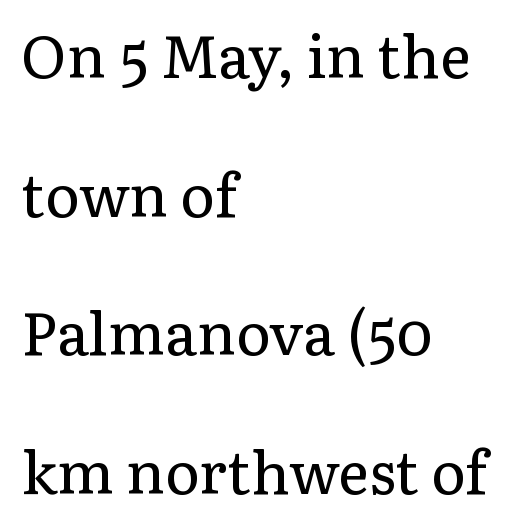
Q: Is the text bold? A: No.
Q: Is the text italic (slanted)? A: No, it is upright.
Q: Is the typeface a serif or a sans-serif typeface? A: Serif.
Q: Is the text underlined? A: No.
Q: How is the paragraph aligned? A: Left-aligned.
Q: Is the spacing between letters normal or unusually wide? A: Normal.
Q: Is the spacing between lines tight, normal or loose? A: Loose.
Q: Width (condensed, normal, or wide)? A: Normal.
Q: Stroke contrast? A: Low.
Q: x-height? A: Medium.
Q: Monospaced? A: No.
